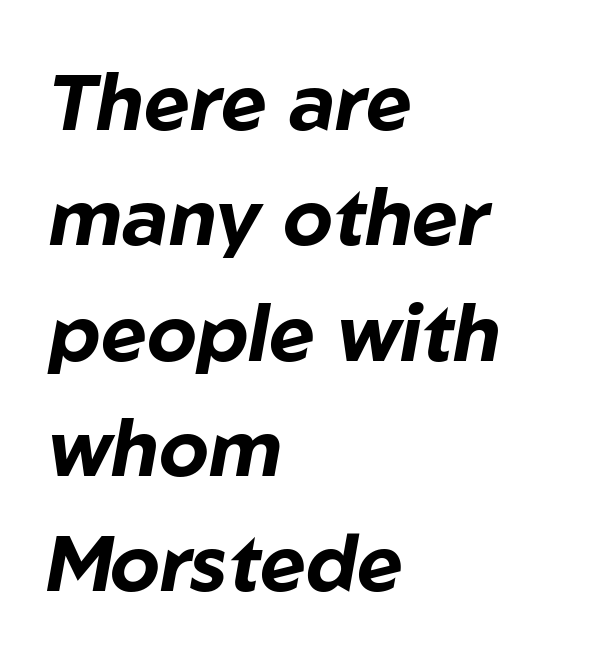
Q: Is the text bold? A: Yes.
Q: Is the text italic (slanted)? A: Yes, it leans right by about 10 degrees.
Q: Is the text underlined? A: No.
Q: How is the paragraph aligned? A: Left-aligned.
Q: Is the spacing between letters normal or unusually wide? A: Normal.
Q: Is the spacing between lines tight, normal or loose? A: Normal.
Q: Width (condensed, normal, or wide)? A: Normal.
Q: Stroke contrast? A: Low.
Q: x-height? A: Medium.
Q: Monospaced? A: No.
